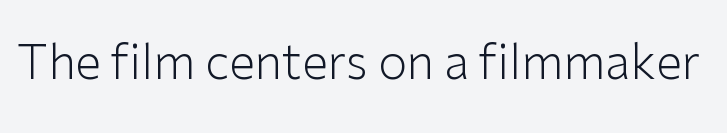
Q: Is the text bold? A: No.
Q: Is the text italic (slanted)? A: No, it is upright.
Q: Is the typeface a serif or a sans-serif typeface? A: Sans-serif.
Q: Is the text underlined? A: No.
Q: Is the spacing between letters normal or unusually wide? A: Normal.
Q: Width (condensed, normal, or wide)? A: Normal.
Q: Stroke contrast? A: Low.
Q: x-height? A: Medium.
Q: Monospaced? A: No.
